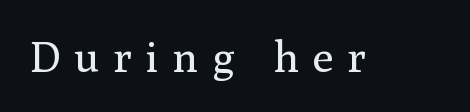
The image shows 43 px regular-weight serif type, upright; set unusually wide letter spacing (+0.32 em), not underlined; medium stroke contrast and a medium x-height.
